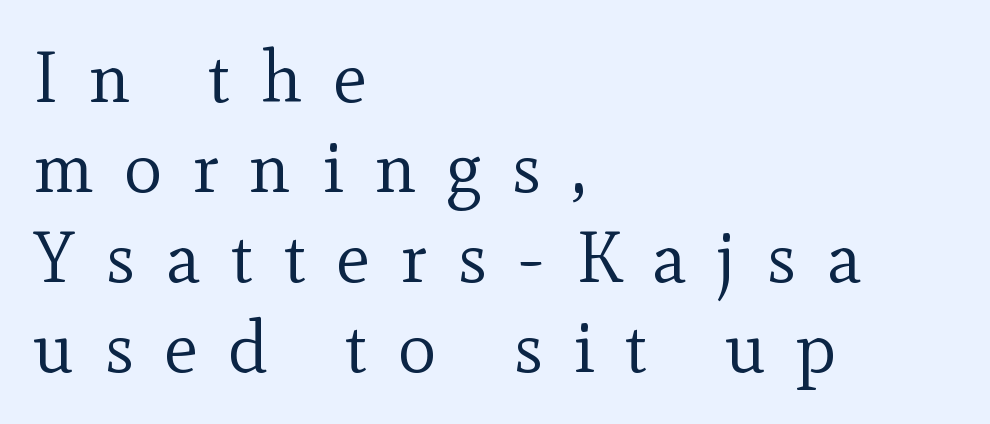
Q: Is the text bold? A: No.
Q: Is the text italic (slanted)? A: No, it is upright.
Q: Is the typeface a serif or a sans-serif typeface? A: Serif.
Q: Is the text underlined? A: No.
Q: How is the paragraph aligned? A: Left-aligned.
Q: Is the spacing between letters normal or unusually wide? A: Unusually wide.
Q: Is the spacing between lines tight, normal or loose? A: Normal.
Q: Width (condensed, normal, or wide)? A: Normal.
Q: x-height? A: Small.
Q: Monospaced? A: No.
